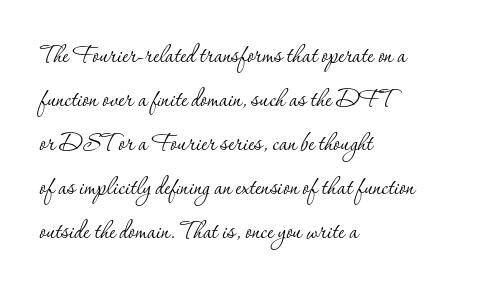
{"serif": "yes", "bold": "no", "weight": "thin", "width": "normal", "stroke_contrast": "low", "x_height": "small", "monospaced": "no", "underline": "no", "align": "left", "line_spacing": "normal", "line_spacing_ratio": 1.47, "letter_spacing": "normal", "letter_spacing_em": 0.0, "glyph_px": 30}
